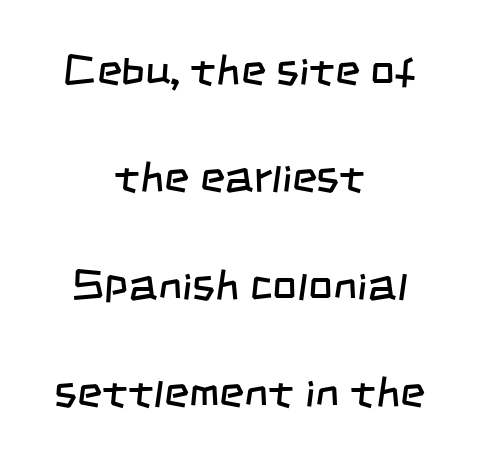
{"serif": "no", "bold": "no", "weight": "regular", "width": "condensed", "stroke_contrast": "low", "x_height": "large", "monospaced": "no", "underline": "no", "align": "center", "line_spacing": "loose", "line_spacing_ratio": 2.5, "letter_spacing": "normal", "letter_spacing_em": 0.0, "glyph_px": 43}
